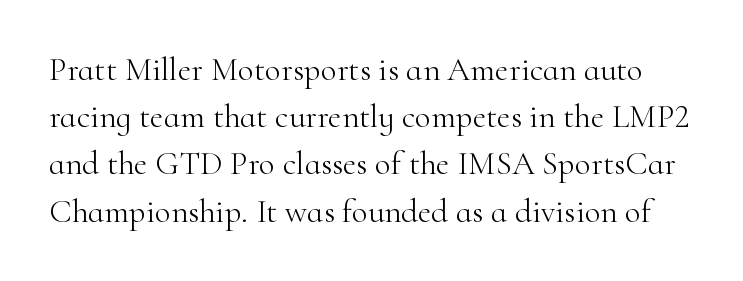
Q: Is the text bold? A: No.
Q: Is the text italic (slanted)? A: No, it is upright.
Q: Is the typeface a serif or a sans-serif typeface? A: Serif.
Q: Is the text underlined? A: No.
Q: Is the spacing between letters normal or unusually wide? A: Normal.
Q: Is the spacing between lines tight, normal or loose? A: Normal.
Q: Width (condensed, normal, or wide)? A: Normal.
Q: Stroke contrast? A: High.
Q: x-height? A: Small.
Q: Monospaced? A: No.
